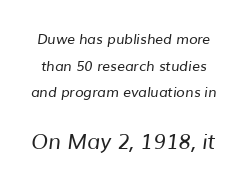
The image shows 21 px text type; set loose line spacing (1.91x), normal letter spacing, not underlined; the second (bottom) block is 1.5x larger.
